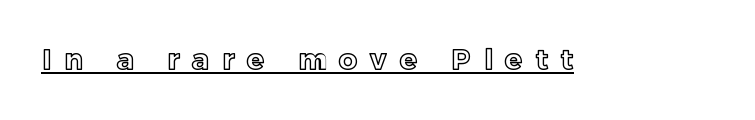
The image shows 28 px text type, upright; set unusually wide letter spacing (+0.48 em), underlined; a medium x-height.
